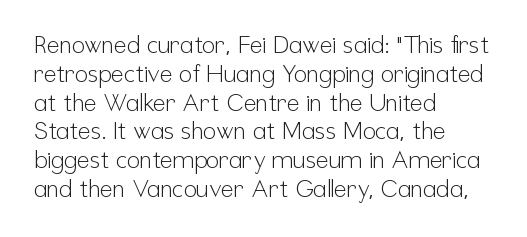
Horizontal alignment here is leftward, the default for most running prose. Is the stroke heavy? The answer is a plain regular-or-lighter. Posture: upright roman. The baseline area is clear. Between one letter and the next there's only the usual sliver of space.
